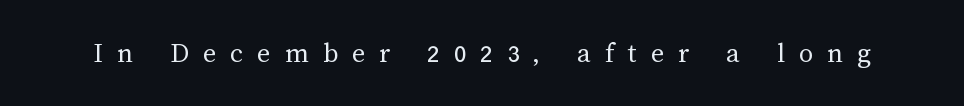
The image shows 29 px regular-weight type, upright; set unusually wide letter spacing (+0.48 em), not underlined; medium stroke contrast and a medium x-height.
